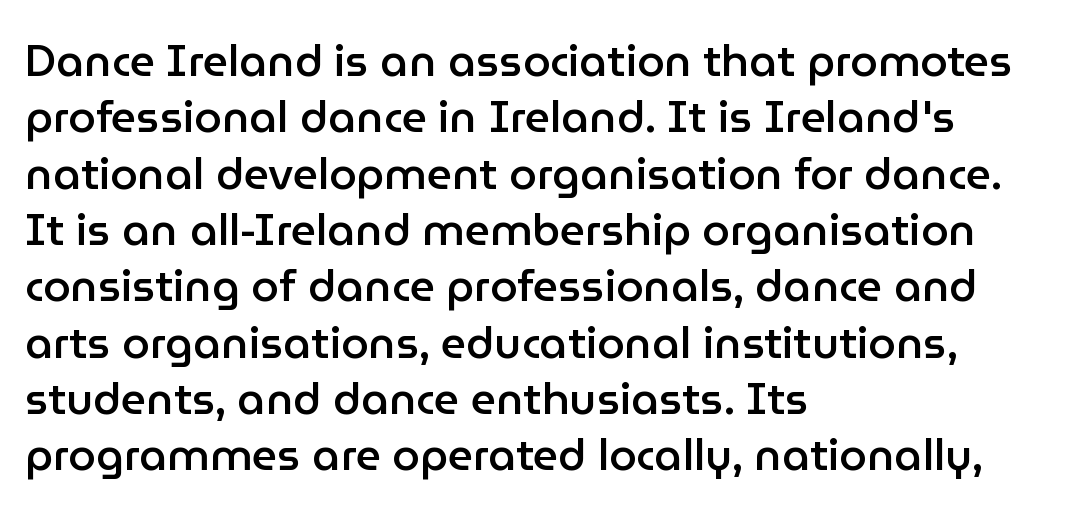
The image shows 44 px semibold sans-serif type, upright; set left-aligned, normal line spacing (1.28x), normal letter spacing, not underlined; low stroke contrast and a medium x-height.
